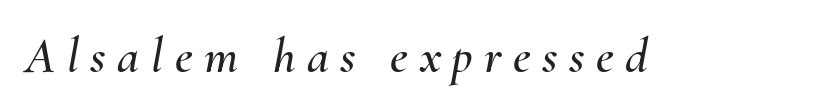
{"italic": "yes", "lean": "right", "slant_degrees": 10, "width": "normal", "stroke_contrast": "medium", "x_height": "small", "monospaced": "no", "underline": "no", "letter_spacing": "wide", "letter_spacing_em": 0.23, "glyph_px": 50}
